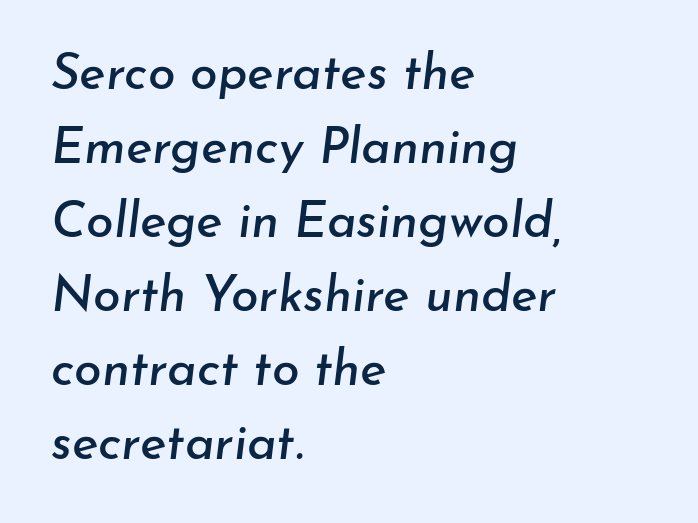
Q: Is the text italic (slanted)? A: Yes, it leans right by about 7 degrees.
Q: Is the text underlined? A: No.
Q: How is the paragraph aligned? A: Left-aligned.
Q: Is the spacing between letters normal or unusually wide? A: Normal.
Q: Is the spacing between lines tight, normal or loose? A: Normal.
Q: Width (condensed, normal, or wide)? A: Normal.
Q: Stroke contrast? A: Low.
Q: x-height? A: Small.
Q: Monospaced? A: No.
